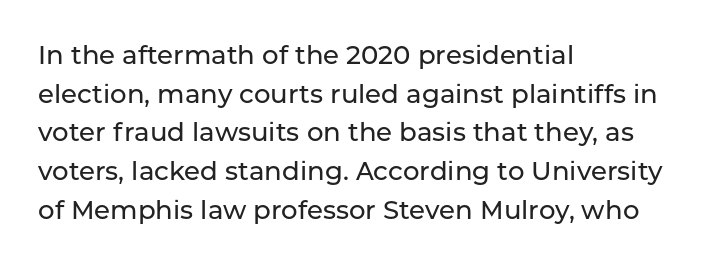
The image shows 26 px text type, upright; set left-aligned, normal line spacing (1.49x), normal letter spacing, not underlined.
